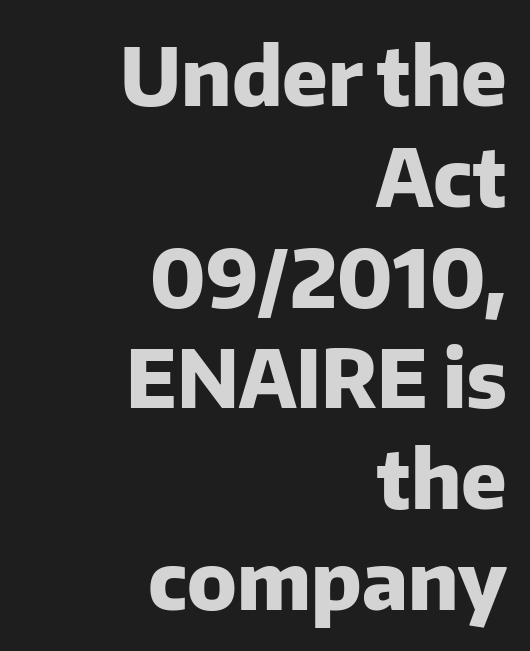
Q: Is the text bold? A: Yes.
Q: Is the text italic (slanted)? A: No, it is upright.
Q: Is the typeface a serif or a sans-serif typeface? A: Sans-serif.
Q: Is the text underlined? A: No.
Q: How is the paragraph aligned? A: Right-aligned.
Q: Is the spacing between letters normal or unusually wide? A: Normal.
Q: Is the spacing between lines tight, normal or loose? A: Normal.
Q: Width (condensed, normal, or wide)? A: Normal.
Q: Stroke contrast? A: Low.
Q: x-height? A: Medium.
Q: Monospaced? A: No.
